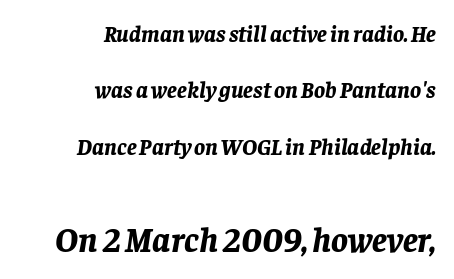
Compared with a flush-left layout, this one pins lines to the opposite, right side. What stands out about the letter spacing? Nothing — it is the standard amount. In this sample the second text group is rendered at the bigger scale. The rendering uses natural spacing where letterforms have individual widths.
